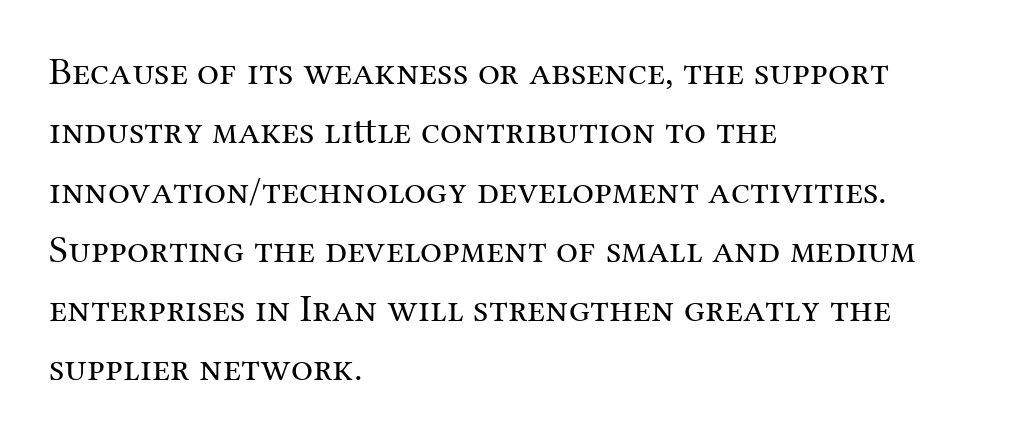
{"serif": "yes", "italic": "no", "bold": "no", "weight": "regular", "width": "normal", "stroke_contrast": "medium", "x_height": "medium", "monospaced": "no", "underline": "no", "align": "left", "line_spacing": "normal", "line_spacing_ratio": 1.52, "letter_spacing": "normal", "letter_spacing_em": 0.0, "glyph_px": 39}
